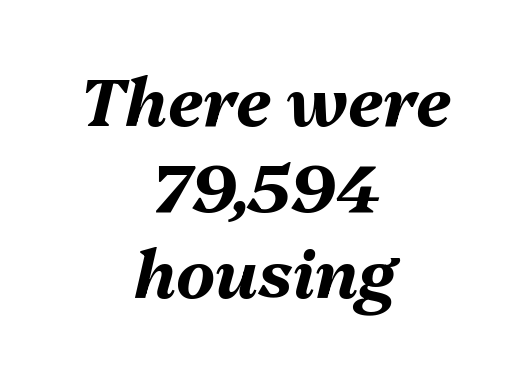
{"italic": "yes", "lean": "right", "slant_degrees": 13, "bold": "yes", "weight": "bold", "width": "normal", "stroke_contrast": "medium", "x_height": "medium", "monospaced": "no", "underline": "no", "align": "center", "line_spacing": "normal", "line_spacing_ratio": 1.3, "letter_spacing": "normal", "letter_spacing_em": 0.0, "glyph_px": 66}
